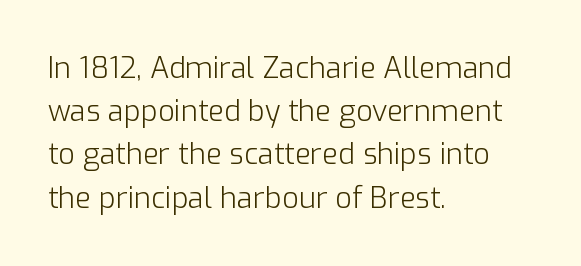
Counters stay open thanks to moderate or lighter strokes. The text block is weighted toward the left margin, trailing off unevenly rightward. In terms of letterform style, serifs are entirely absent. A typesetter would call this proportional, since set widths differ per character. Italic: no, the glyphs are upright roman.
